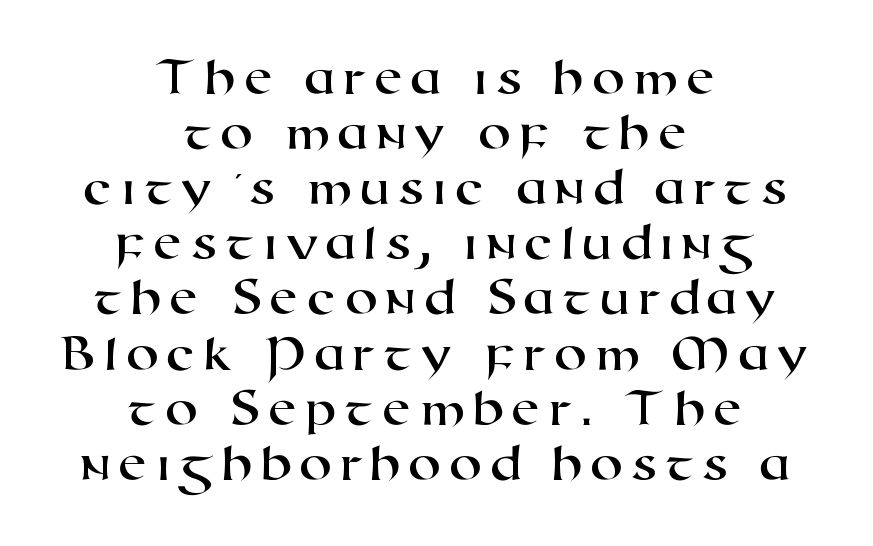
Q: Is the typeface a serif or a sans-serif typeface? A: Sans-serif.
Q: Is the text underlined? A: No.
Q: How is the paragraph aligned? A: Centered.
Q: Is the spacing between lines tight, normal or loose? A: Tight.
Q: Width (condensed, normal, or wide)? A: Wide.
Q: Stroke contrast? A: High.
Q: x-height? A: Medium.
Q: Monospaced? A: No.
